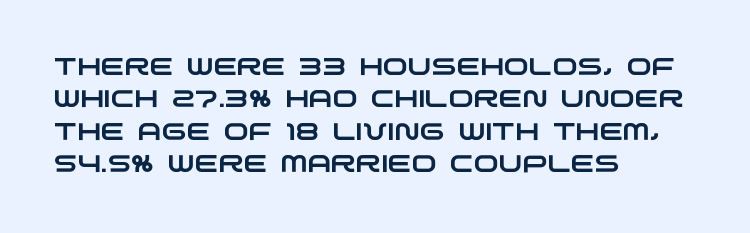
Q: Is the text underlined? A: No.
Q: How is the paragraph aligned? A: Left-aligned.
Q: Is the spacing between letters normal or unusually wide? A: Normal.
Q: Is the spacing between lines tight, normal or loose? A: Normal.
